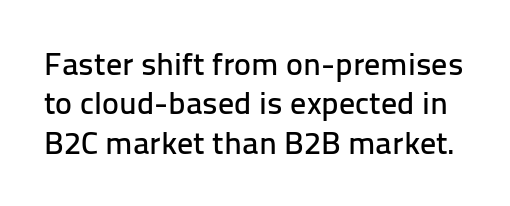
The image shows 32 px sans-serif type, upright; set line spacing 1.23x, normal letter spacing, not underlined; low stroke contrast and a medium x-height.
